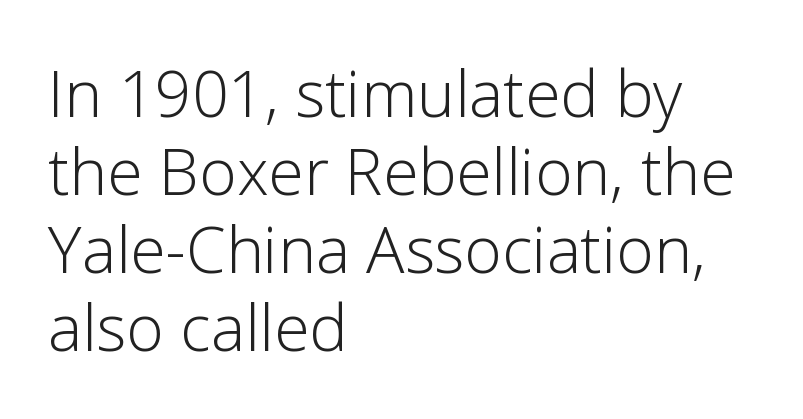
Q: Is the text bold? A: No.
Q: Is the text italic (slanted)? A: No, it is upright.
Q: Is the typeface a serif or a sans-serif typeface? A: Sans-serif.
Q: Is the text underlined? A: No.
Q: How is the paragraph aligned? A: Left-aligned.
Q: Is the spacing between letters normal or unusually wide? A: Normal.
Q: Width (condensed, normal, or wide)? A: Normal.
Q: Stroke contrast? A: Low.
Q: x-height? A: Medium.
Q: Monospaced? A: No.
